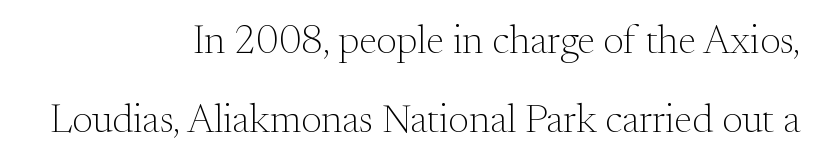
{"serif": "yes", "italic": "no", "bold": "no", "weight": "light", "width": "normal", "stroke_contrast": "medium", "x_height": "small", "monospaced": "no", "underline": "no", "align": "right", "line_spacing": "loose", "line_spacing_ratio": 1.97, "letter_spacing": "normal", "letter_spacing_em": 0.0, "glyph_px": 40}
